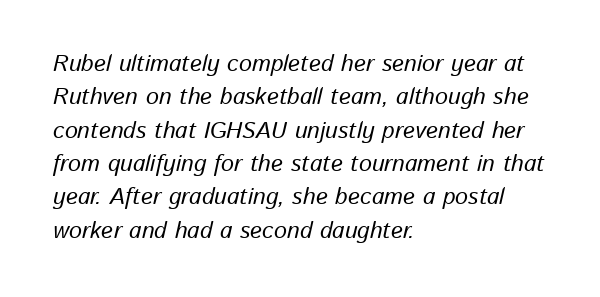
{"italic": "yes", "lean": "right", "slant_degrees": 13, "underline": "no", "align": "left", "line_spacing": "normal", "line_spacing_ratio": 1.45, "letter_spacing": "normal", "letter_spacing_em": 0.0, "glyph_px": 23}
